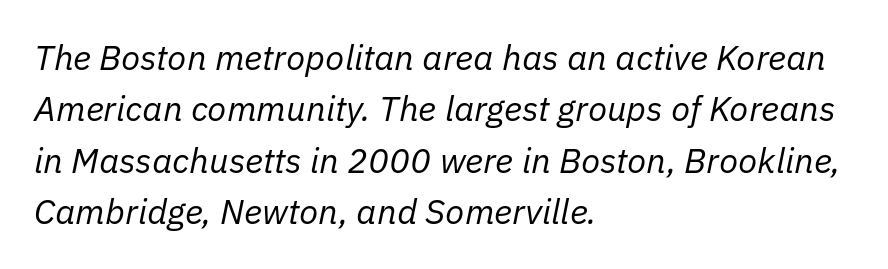
{"italic": "yes", "lean": "right", "slant_degrees": 11, "bold": "no", "weight": "regular", "width": "normal", "stroke_contrast": "low", "x_height": "medium", "monospaced": "no", "underline": "no", "align": "left", "line_spacing": "normal", "line_spacing_ratio": 1.47, "letter_spacing": "normal", "letter_spacing_em": 0.0, "glyph_px": 35}
